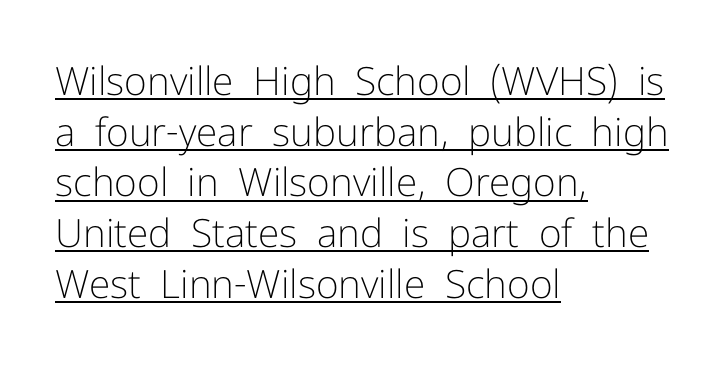
{"serif": "no", "italic": "no", "bold": "no", "weight": "light", "width": "normal", "stroke_contrast": "low", "x_height": "medium", "monospaced": "no", "underline": "yes", "align": "left", "line_spacing": "normal", "line_spacing_ratio": 1.3, "letter_spacing": "normal", "letter_spacing_em": 0.0, "glyph_px": 39}
